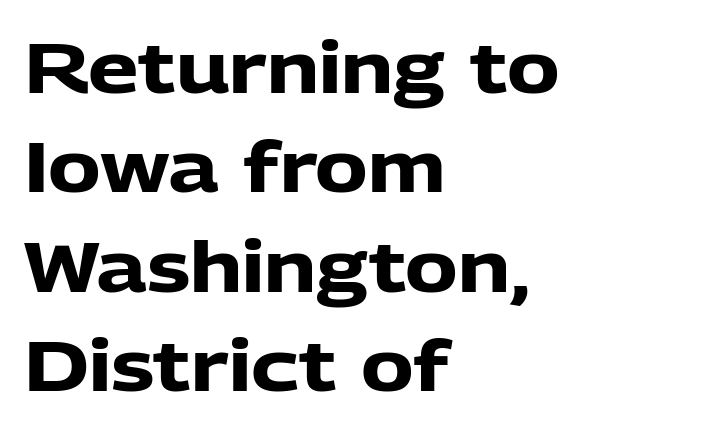
The image shows 71 px heavy sans-serif type, upright; set left-aligned, normal line spacing (1.4x), normal letter spacing, not underlined; low stroke contrast and a medium x-height.
